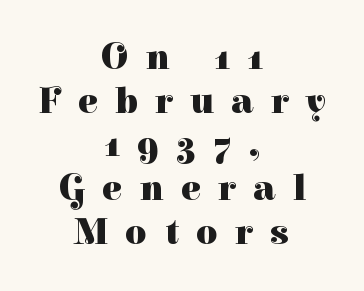
The image shows 37 px heavy serif type, upright; set centered, line spacing 1.18x, unusually wide letter spacing (+0.47 em), not underlined; high stroke contrast and a medium x-height.
